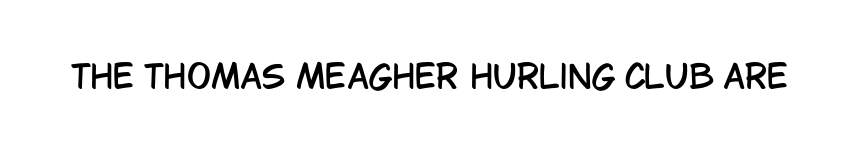
{"serif": "no", "italic": "no", "width": "condensed", "stroke_contrast": "low", "x_height": "large", "monospaced": "no", "underline": "no", "letter_spacing": "normal", "letter_spacing_em": 0.0, "glyph_px": 32}
